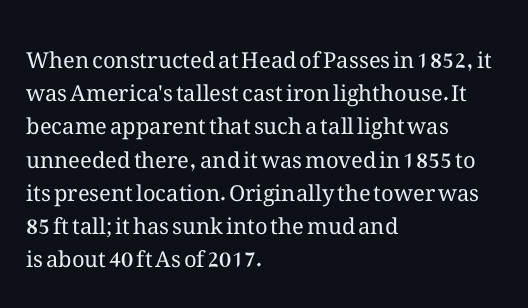
{"italic": "no", "bold": "no", "underline": "no", "align": "left", "line_spacing": "normal", "line_spacing_ratio": 1.51, "letter_spacing": "normal", "letter_spacing_em": 0.0, "glyph_px": 22}
